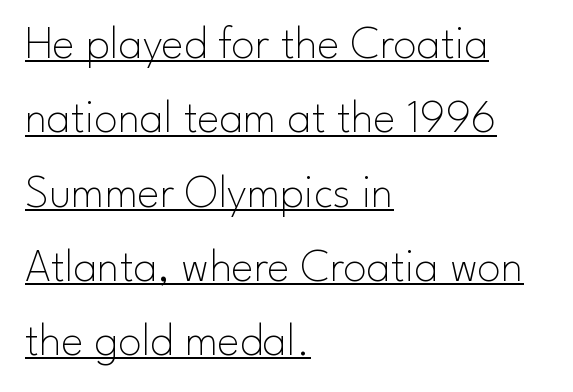
{"serif": "no", "italic": "no", "bold": "no", "weight": "thin", "width": "normal", "stroke_contrast": "low", "x_height": "small", "monospaced": "no", "underline": "yes", "align": "left", "line_spacing": "normal", "line_spacing_ratio": 1.58, "letter_spacing": "normal", "letter_spacing_em": 0.0, "glyph_px": 47}
